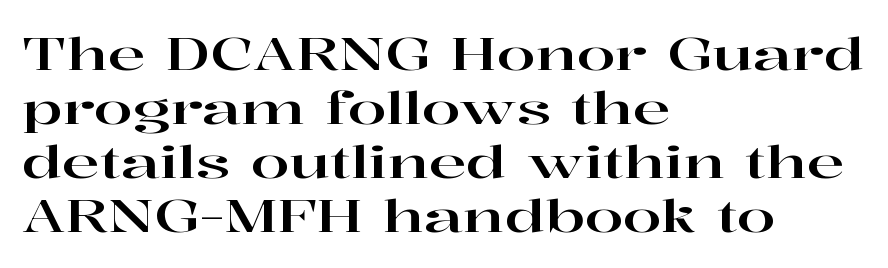
The image shows 45 px wide serif type, upright; set left-aligned, line spacing 1.2x, normal letter spacing, not underlined; high stroke contrast and a medium x-height.
